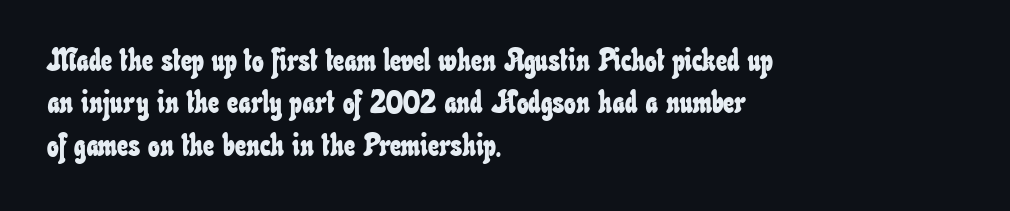
Q: Is the text underlined? A: No.
Q: How is the paragraph aligned? A: Left-aligned.
Q: Is the spacing between letters normal or unusually wide? A: Normal.
Q: Is the spacing between lines tight, normal or loose? A: Normal.
Q: Width (condensed, normal, or wide)? A: Condensed.
Q: Stroke contrast? A: Low.
Q: x-height? A: Small.
Q: Monospaced? A: No.
